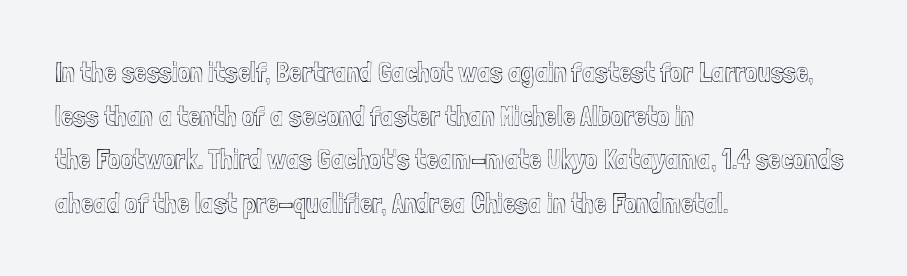
{"italic": "no", "width": "condensed", "x_height": "medium", "monospaced": "no", "underline": "no", "align": "left", "line_spacing": "normal", "line_spacing_ratio": 1.56, "letter_spacing": "normal", "letter_spacing_em": 0.0, "glyph_px": 28}
